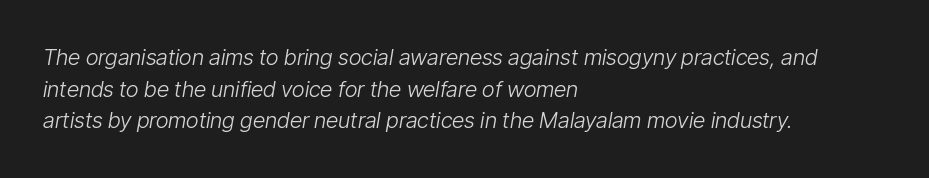
Q: Is the text bold? A: No.
Q: Is the text italic (slanted)? A: Yes, it leans right by about 9 degrees.
Q: Is the text underlined? A: No.
Q: How is the paragraph aligned? A: Left-aligned.
Q: Is the spacing between letters normal or unusually wide? A: Normal.
Q: Is the spacing between lines tight, normal or loose? A: Normal.
